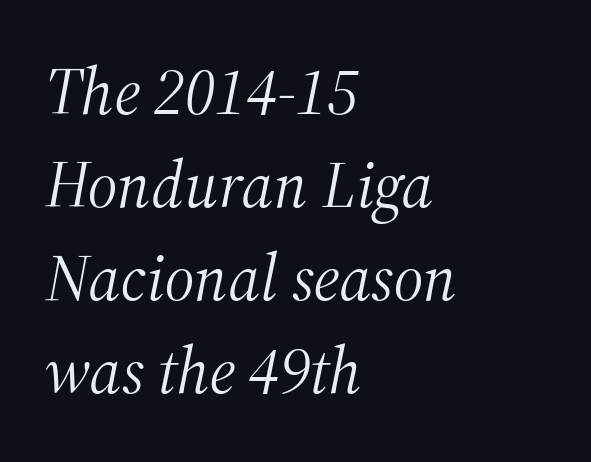
{"serif": "yes", "italic": "yes", "lean": "right", "slant_degrees": 12, "bold": "no", "weight": "light", "width": "normal", "stroke_contrast": "medium", "x_height": "medium", "monospaced": "no", "underline": "no", "align": "left", "line_spacing": "normal", "line_spacing_ratio": 1.41, "letter_spacing": "normal", "letter_spacing_em": 0.0, "glyph_px": 66}
